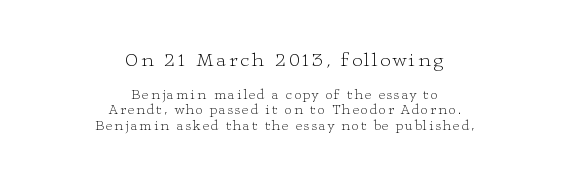
The image shows 20 px text type, upright; set centered, tight line spacing (1.1x), not underlined; the first (top) block is 1.43x larger.
